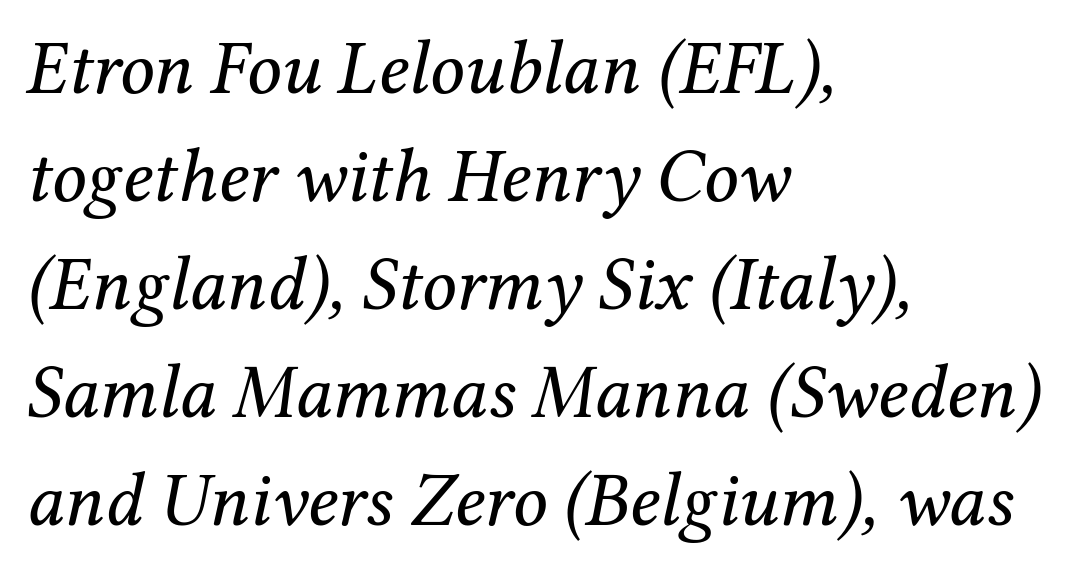
The vertical gap from one line to the next is medium. Lines of text with bare space underneath. The glyphs in this specimen are seriffed. Proportional: the letters do not fall into vertical columns.
